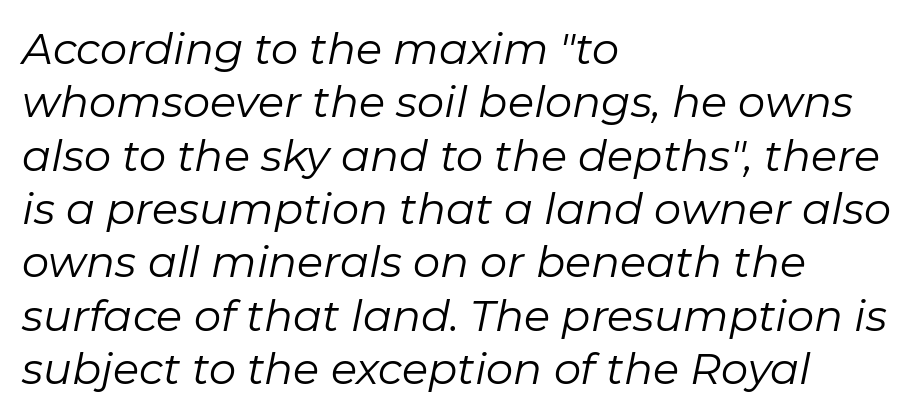
{"italic": "yes", "lean": "right", "slant_degrees": 11, "bold": "no", "weight": "regular", "width": "normal", "stroke_contrast": "low", "x_height": "medium", "monospaced": "no", "underline": "no", "align": "left", "line_spacing_ratio": 1.24, "letter_spacing": "normal", "letter_spacing_em": 0.0, "glyph_px": 43}
